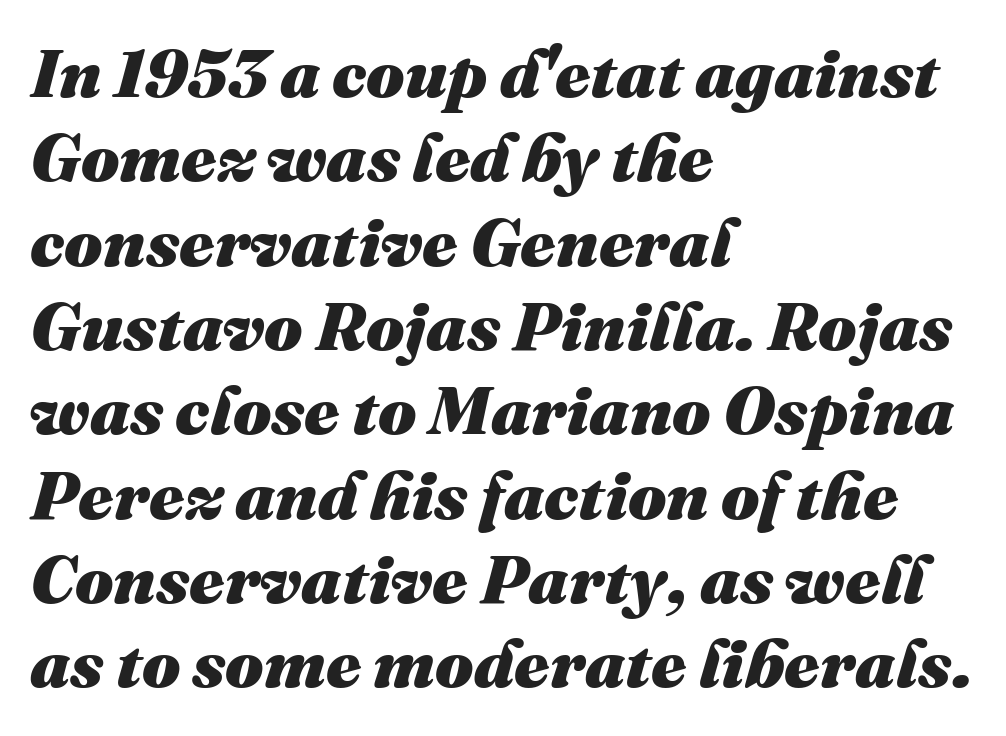
Q: Is the text bold? A: Yes.
Q: Is the text italic (slanted)? A: Yes, it leans right by about 16 degrees.
Q: Is the text underlined? A: No.
Q: How is the paragraph aligned? A: Left-aligned.
Q: Is the spacing between letters normal or unusually wide? A: Normal.
Q: Width (condensed, normal, or wide)? A: Normal.
Q: Stroke contrast? A: Medium.
Q: x-height? A: Medium.
Q: Monospaced? A: No.
